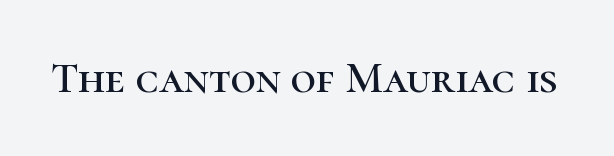
Q: Is the text italic (slanted)? A: No, it is upright.
Q: Is the typeface a serif or a sans-serif typeface? A: Serif.
Q: Is the text underlined? A: No.
Q: Is the spacing between letters normal or unusually wide? A: Normal.
Q: Width (condensed, normal, or wide)? A: Normal.
Q: Stroke contrast? A: High.
Q: x-height? A: Medium.
Q: Monospaced? A: No.
